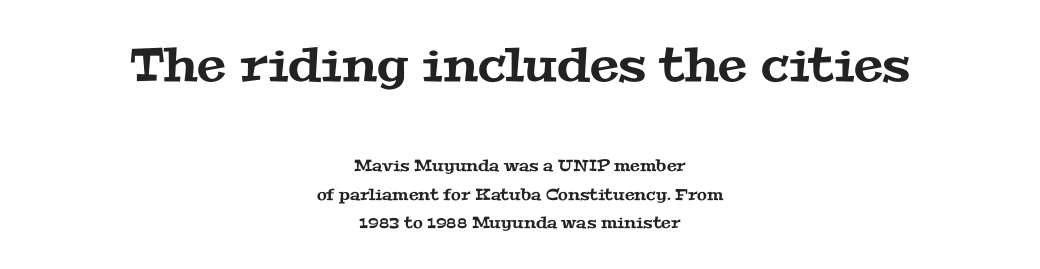
Short and long lines alike share a common midpoint. You get the large type first, then a drop to smaller type. The face used here is rendered with its standard letterfit. Varying glyph widths throughout — classic text-font behaviour.
